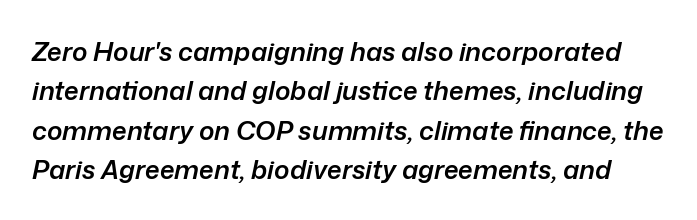
The image shows 26 px text type, italic (leaning right); set normal line spacing (1.51x), normal letter spacing, not underlined.
